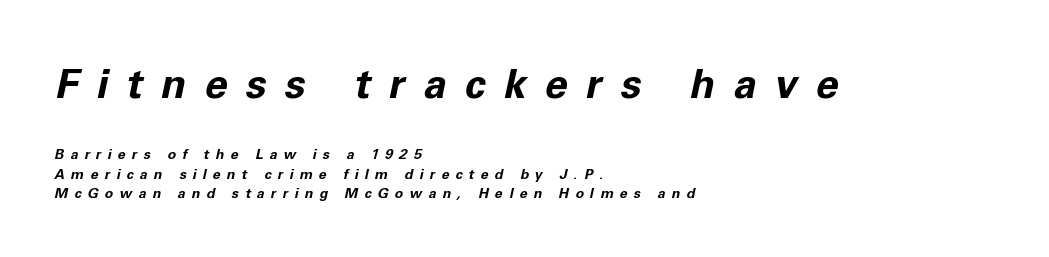
Would a proofreader flag this as italicized? Yes. Does the copy run flush right? No — it runs flush left. Someone cranked the tracking dial way up on this one. Here the first block reads like a headline and the second like body copy. Thick stems and heavy bowls — unmistakably bold.
